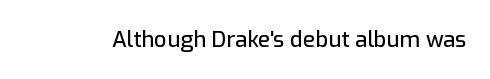
{"italic": "no", "underline": "no", "letter_spacing": "normal", "letter_spacing_em": 0.0, "glyph_px": 22}
